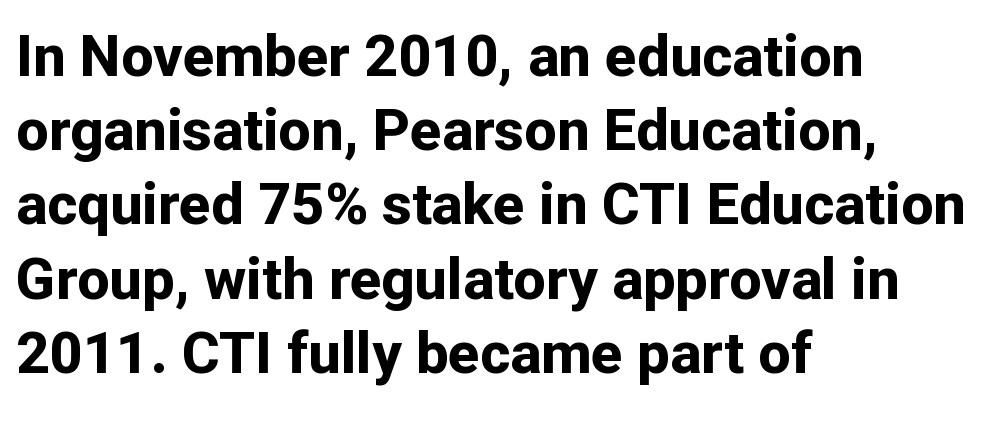
Q: Is the text bold? A: Yes.
Q: Is the text italic (slanted)? A: No, it is upright.
Q: Is the typeface a serif or a sans-serif typeface? A: Sans-serif.
Q: Is the text underlined? A: No.
Q: How is the paragraph aligned? A: Left-aligned.
Q: Is the spacing between letters normal or unusually wide? A: Normal.
Q: Is the spacing between lines tight, normal or loose? A: Normal.
Q: Width (condensed, normal, or wide)? A: Normal.
Q: Stroke contrast? A: Low.
Q: x-height? A: Medium.
Q: Monospaced? A: No.
